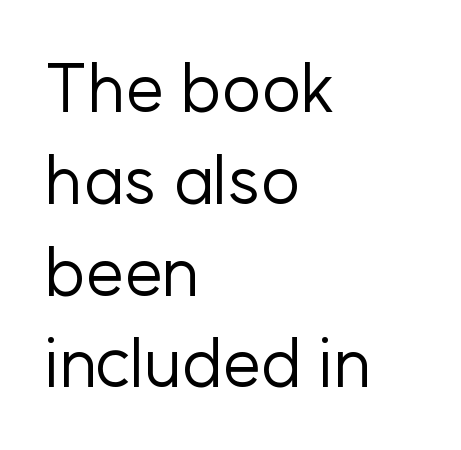
{"serif": "no", "italic": "no", "bold": "no", "weight": "regular", "width": "normal", "stroke_contrast": "low", "x_height": "medium", "monospaced": "no", "underline": "no", "align": "left", "line_spacing": "normal", "line_spacing_ratio": 1.35, "letter_spacing": "normal", "letter_spacing_em": 0.0, "glyph_px": 68}
